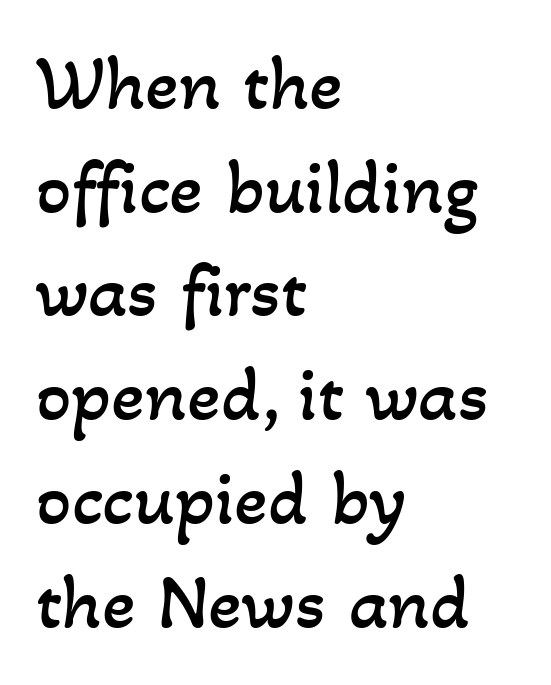
Q: Is the text bold? A: No.
Q: Is the text underlined? A: No.
Q: How is the paragraph aligned? A: Left-aligned.
Q: Is the spacing between letters normal or unusually wide? A: Normal.
Q: Is the spacing between lines tight, normal or loose? A: Normal.
Q: Width (condensed, normal, or wide)? A: Normal.
Q: Stroke contrast? A: Low.
Q: x-height? A: Small.
Q: Monospaced? A: No.
